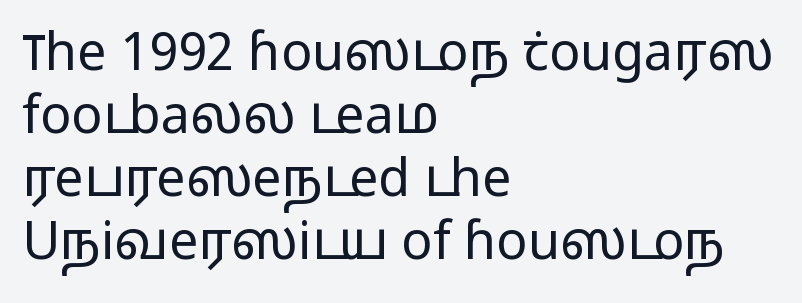
Each line starts at the same left margin while the right side varies. The font's upright variant was chosen for this text. Check the space under the baseline: it is left empty. The typeface chosen for these lines omits serifs.
